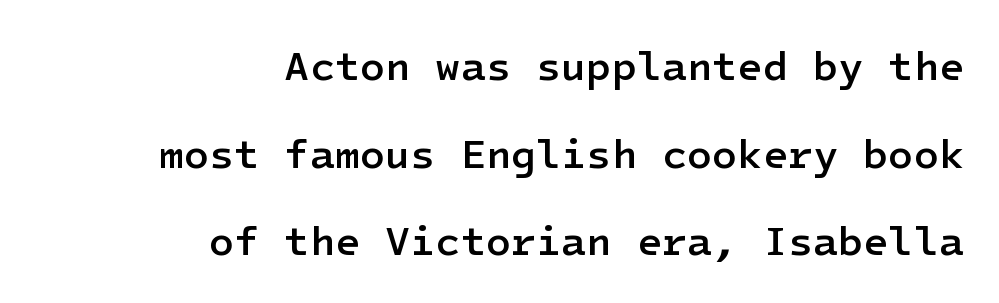
{"serif": "no", "italic": "no", "bold": "semi", "weight": "semibold", "width": "normal", "stroke_contrast": "low", "x_height": "medium", "underline": "no", "align": "right", "line_spacing": "loose", "line_spacing_ratio": 2.14, "letter_spacing": "normal", "letter_spacing_em": 0.0, "glyph_px": 41}
